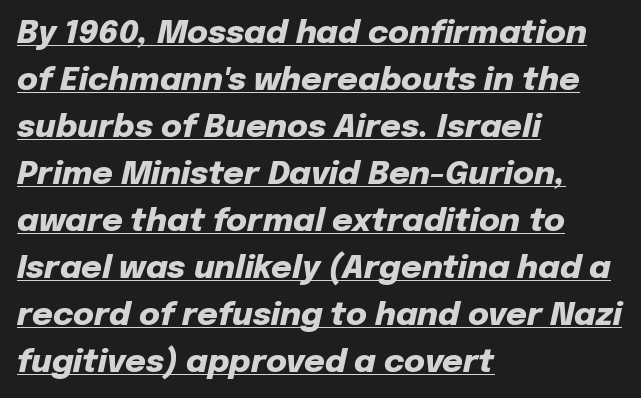
{"italic": "yes", "lean": "right", "slant_degrees": 12, "bold": "yes", "weight": "heavy", "width": "normal", "stroke_contrast": "low", "x_height": "medium", "monospaced": "no", "underline": "yes", "align": "left", "line_spacing": "normal", "line_spacing_ratio": 1.47, "letter_spacing": "normal", "letter_spacing_em": 0.0, "glyph_px": 32}
